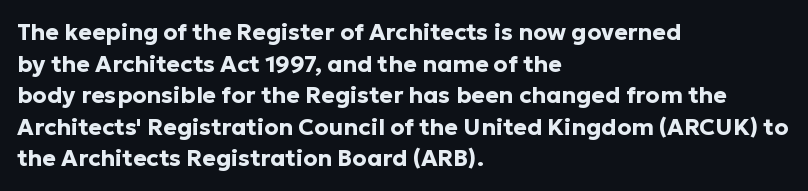
One glance says typical: line gaps are just what's usual. The letters stand upright; this is a roman face. These lines stack with their left ends in a neat column. Bold? Absolutely — the strokes are thick and heavy.
